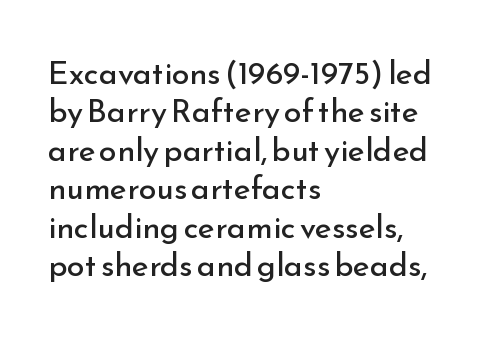
Q: Is the text bold? A: No.
Q: Is the text italic (slanted)? A: No, it is upright.
Q: Is the typeface a serif or a sans-serif typeface? A: Sans-serif.
Q: Is the text underlined? A: No.
Q: How is the paragraph aligned? A: Left-aligned.
Q: Is the spacing between letters normal or unusually wide? A: Normal.
Q: Width (condensed, normal, or wide)? A: Normal.
Q: Stroke contrast? A: Low.
Q: x-height? A: Small.
Q: Monospaced? A: No.
